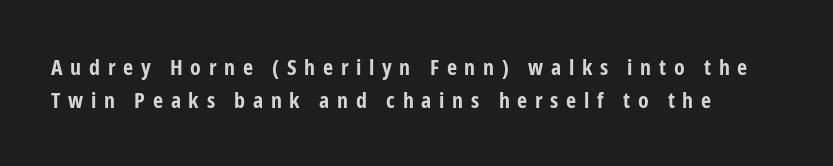
The image shows 22 px bold type, upright; set normal line spacing (1.5x), unusually wide letter spacing (+0.35 em), not underlined.
